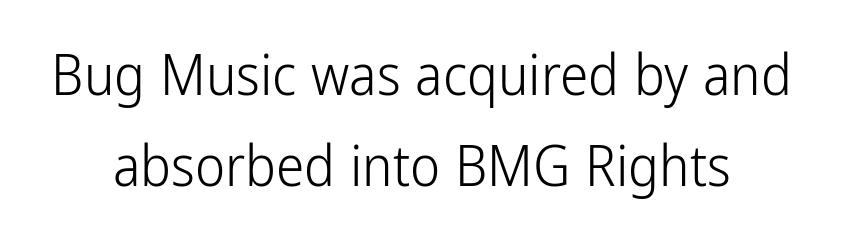
Standard letterfit; no display-style spreading of the glyphs. Letters have the restrained weight of plain body copy at most. Do the characters align in a grid? No, the font is proportional. Is this a sans? Yes — the strokes have no serifs.
